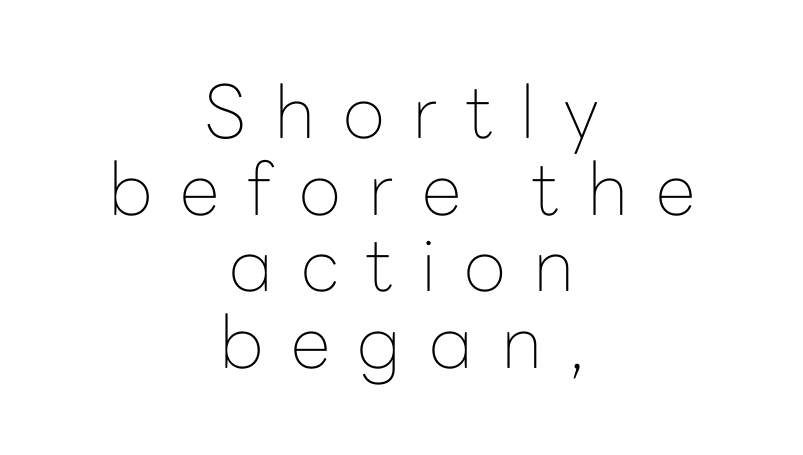
Q: Is the text bold? A: No.
Q: Is the text italic (slanted)? A: No, it is upright.
Q: Is the typeface a serif or a sans-serif typeface? A: Sans-serif.
Q: Is the text underlined? A: No.
Q: How is the paragraph aligned? A: Centered.
Q: Is the spacing between letters normal or unusually wide? A: Unusually wide.
Q: Is the spacing between lines tight, normal or loose? A: Tight.
Q: Width (condensed, normal, or wide)? A: Normal.
Q: Stroke contrast? A: Low.
Q: x-height? A: Medium.
Q: Monospaced? A: No.
